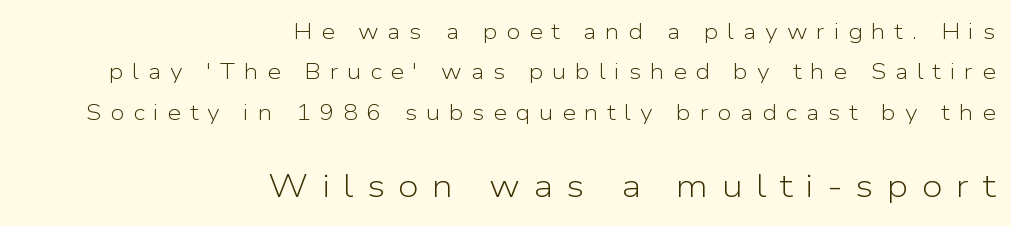
Q: Is the text bold? A: No.
Q: Is the text italic (slanted)? A: No, it is upright.
Q: Is the typeface a serif or a sans-serif typeface? A: Sans-serif.
Q: Is the text underlined? A: No.
Q: How is the paragraph aligned? A: Right-aligned.
Q: Is the spacing between letters normal or unusually wide? A: Unusually wide.
Q: Which block of text is set in a larger size, the first (top) or the second (bottom)? A: The second (bottom) one.
Q: Width (condensed, normal, or wide)? A: Normal.
Q: Stroke contrast? A: Low.
Q: x-height? A: Medium.
Q: Monospaced? A: No.
